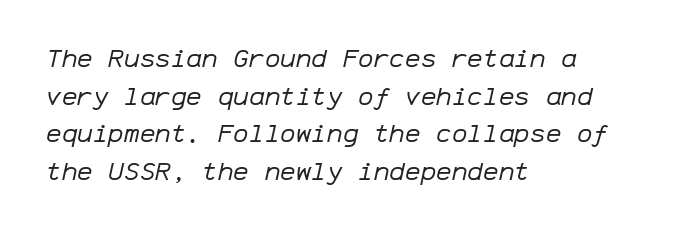
{"italic": "yes", "lean": "right", "slant_degrees": 12, "bold": "no", "underline": "no", "align": "left", "line_spacing": "normal", "line_spacing_ratio": 1.45, "letter_spacing": "normal", "letter_spacing_em": 0.0, "glyph_px": 26}
